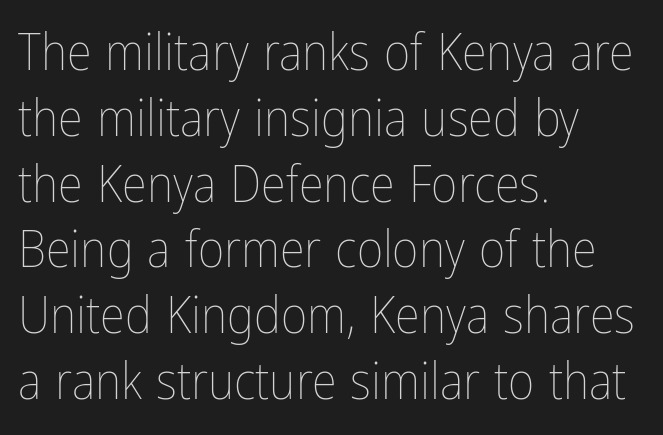
Q: Is the text bold? A: No.
Q: Is the text italic (slanted)? A: No, it is upright.
Q: Is the text underlined? A: No.
Q: How is the paragraph aligned? A: Left-aligned.
Q: Is the spacing between letters normal or unusually wide? A: Normal.
Q: Is the spacing between lines tight, normal or loose? A: Normal.
Q: Width (condensed, normal, or wide)? A: Condensed.
Q: Stroke contrast? A: Low.
Q: x-height? A: Medium.
Q: Monospaced? A: No.
